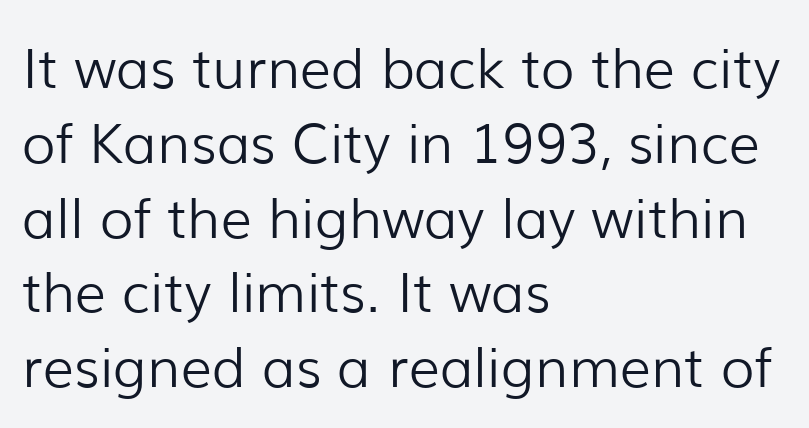
The image shows 55 px light sans-serif type, upright; set left-aligned, normal line spacing (1.36x), normal letter spacing, not underlined; low stroke contrast and a medium x-height.
